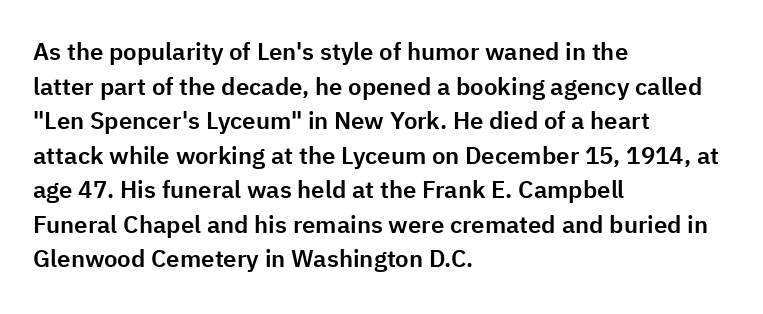
Q: Is the text italic (slanted)? A: No, it is upright.
Q: Is the text underlined? A: No.
Q: How is the paragraph aligned? A: Left-aligned.
Q: Is the spacing between letters normal or unusually wide? A: Normal.
Q: Is the spacing between lines tight, normal or loose? A: Normal.
